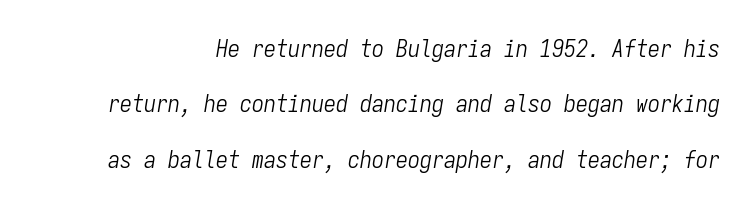
Tracking value appears to be zero — textbook default spacing. No word sits above an underline. Whoever set this chose breathing room over compactness in the vertical rhythm. Notice how the stems are inclined rather than vertical — that's the hallmark of italics. This reads as an unemphasized weight, regular at the heaviest.
